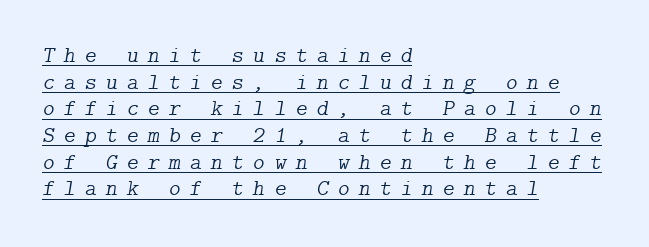
Compared with typical body copy, the letter spacing here is much looser. Which margin do the lines hug? The left one — the right edge is uneven. The letterforms sit at book weight or below. Italic? Definitely — the glyphs are oblique. This rendering features underlined lettering.
